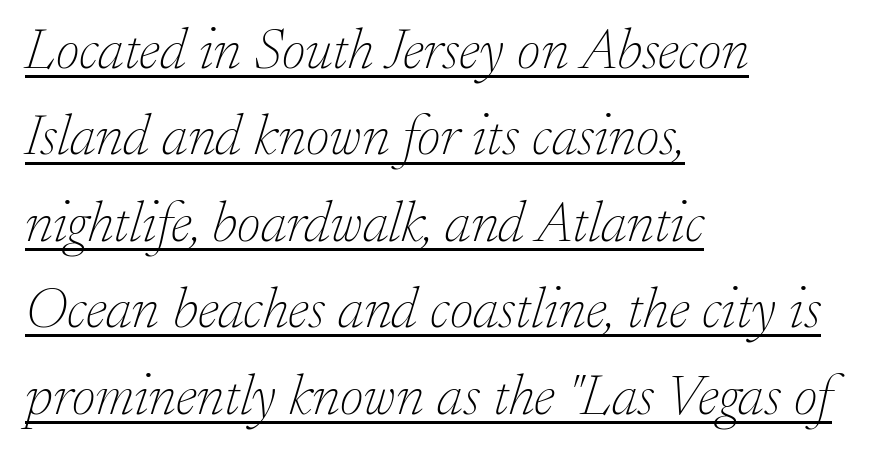
{"serif": "yes", "italic": "yes", "lean": "right", "slant_degrees": 17, "bold": "no", "weight": "thin", "width": "normal", "stroke_contrast": "low", "x_height": "small", "monospaced": "no", "underline": "yes", "align": "left", "line_spacing": "normal", "line_spacing_ratio": 1.49, "letter_spacing": "normal", "letter_spacing_em": 0.0, "glyph_px": 58}
